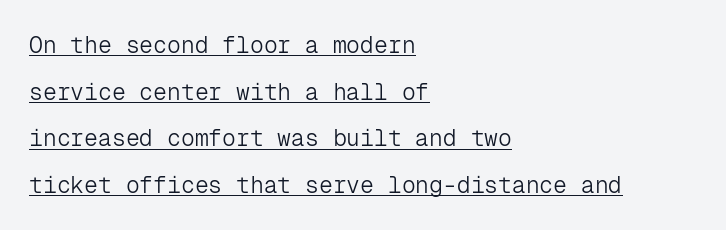
Q: Is the text bold? A: No.
Q: Is the text italic (slanted)? A: No, it is upright.
Q: Is the text underlined? A: Yes.
Q: How is the paragraph aligned? A: Left-aligned.
Q: Is the spacing between letters normal or unusually wide? A: Normal.
Q: Is the spacing between lines tight, normal or loose? A: Loose.
